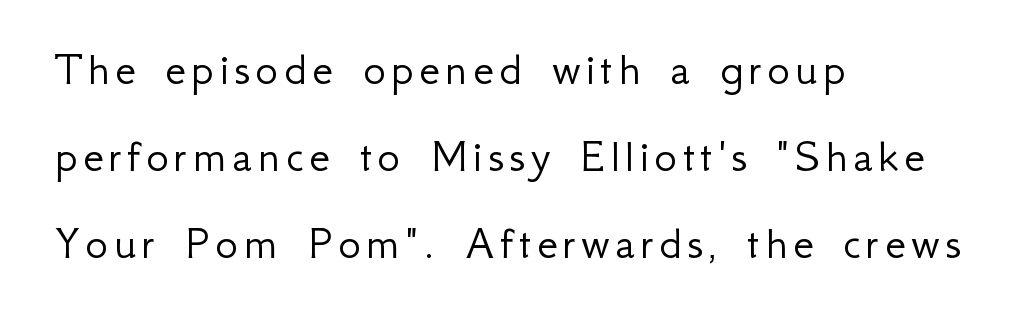
Left-aligned paragraph, ragged on the right. Unmarked baselines from the first word to the last. Nope, no serifs anywhere on these letters. Nothing heavy about these letters — not bold at all. Varying glyph widths throughout — classic text-font behaviour.
